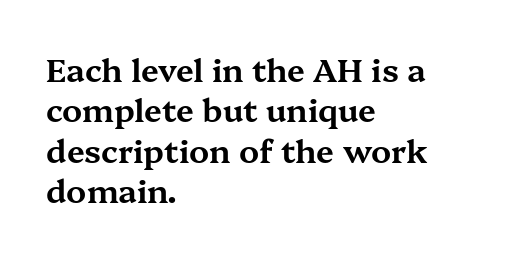
The image shows 32 px wide serif type, upright; set left-aligned, normal line spacing (1.26x), normal letter spacing, not underlined; medium stroke contrast and a medium x-height.
